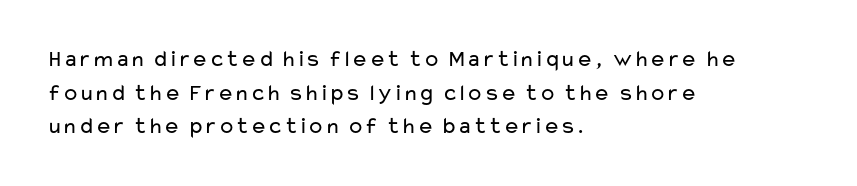
The image shows 23 px text type, upright; set left-aligned, normal line spacing (1.46x), normal letter spacing, not underlined.
